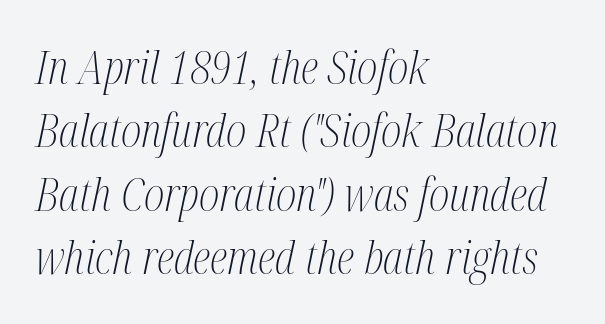
The image shows 45 px light, condensed serif type, italic (leaning right); set left-aligned, normal line spacing (1.41x), normal letter spacing, not underlined; medium stroke contrast and a medium x-height.
